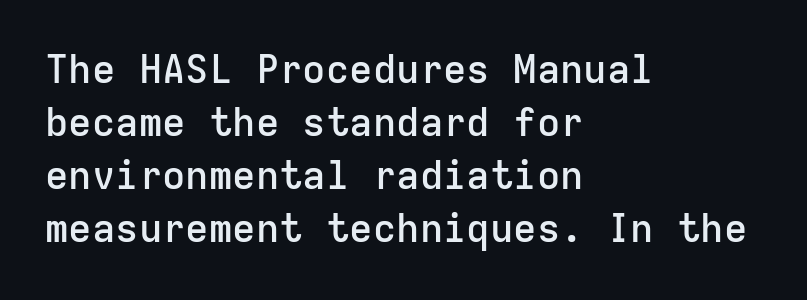
Q: Is the text bold? A: Semi-bold.
Q: Is the text italic (slanted)? A: No, it is upright.
Q: Is the typeface a serif or a sans-serif typeface? A: Sans-serif.
Q: Is the text underlined? A: No.
Q: How is the paragraph aligned? A: Left-aligned.
Q: Is the spacing between letters normal or unusually wide? A: Normal.
Q: Is the spacing between lines tight, normal or loose? A: Normal.
Q: Width (condensed, normal, or wide)? A: Normal.
Q: Stroke contrast? A: Low.
Q: x-height? A: Medium.
Q: Monospaced? A: Yes.
